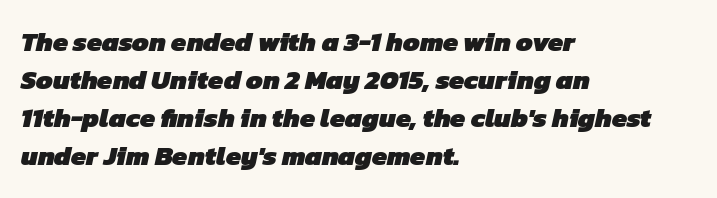
The image shows 27 px bold type; set left-aligned, normal line spacing (1.41x), normal letter spacing, not underlined.
